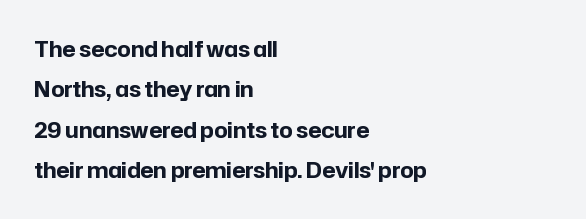
The sample has been set heavy, in full bold. Caption: standard tracking, unaltered. A great deal of white space separates one row of letters from the next. A typesetter would mark this as roman, not italic. The compositor pushed each line to the left boundary. The space directly below the letters is spotless.
